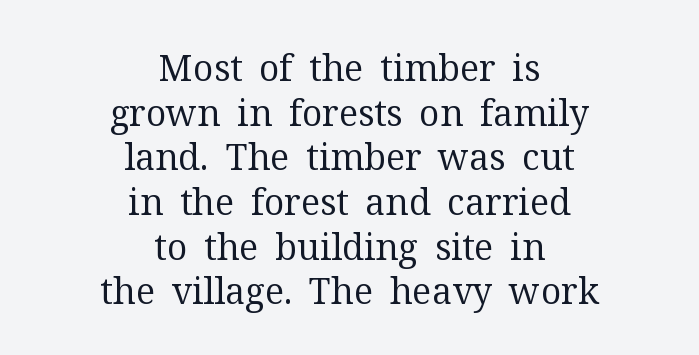
Q: Is the text bold? A: No.
Q: Is the text italic (slanted)? A: No, it is upright.
Q: Is the typeface a serif or a sans-serif typeface? A: Serif.
Q: Is the text underlined? A: No.
Q: How is the paragraph aligned? A: Centered.
Q: Is the spacing between letters normal or unusually wide? A: Normal.
Q: Width (condensed, normal, or wide)? A: Normal.
Q: Stroke contrast? A: Medium.
Q: x-height? A: Medium.
Q: Monospaced? A: No.
